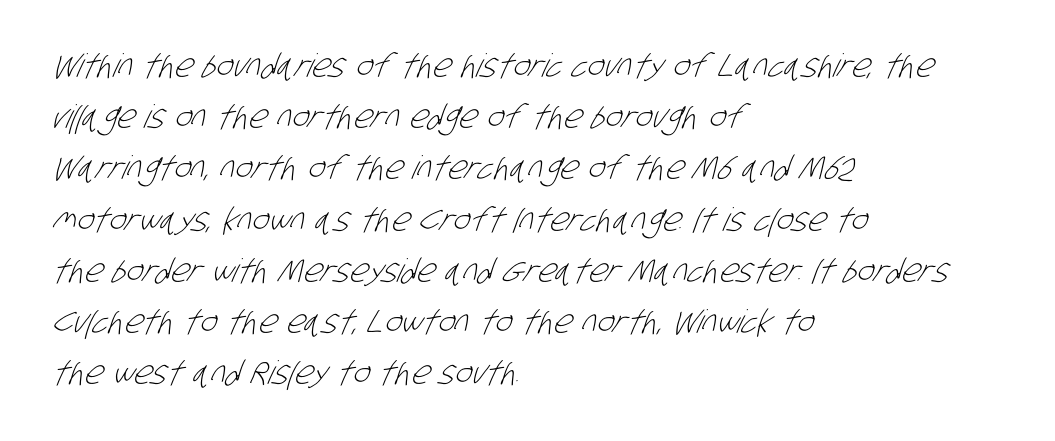
Stems and bowls with no extra thickness — not bold. Each line starts at the same left margin while the right side varies. Words appear dense and cohesive because spacing is normal. The rendering uses natural spacing where letterforms have individual widths. The words here are not underlined. A typesetter would label this face a sans.
